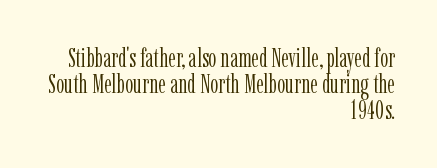
Here the glyphs are tracked normally, forming tight word shapes. Line ends are locked; line starts wander. The lettering holds an erect, upright posture throughout. No heavy texture on the line: the type isn't bold. The words here are not underlined.
